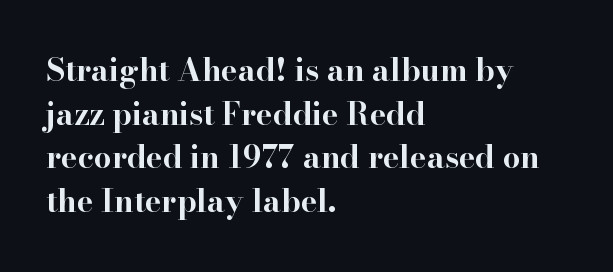
{"serif": "yes", "italic": "no", "bold": "yes", "weight": "bold", "width": "wide", "stroke_contrast": "high", "x_height": "small", "monospaced": "no", "underline": "no", "align": "left", "line_spacing": "normal", "line_spacing_ratio": 1.41, "letter_spacing": "normal", "letter_spacing_em": 0.0, "glyph_px": 31}
